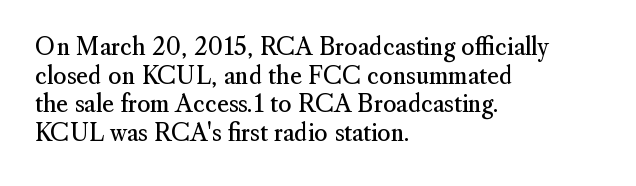
Q: Is the text bold? A: No.
Q: Is the text italic (slanted)? A: No, it is upright.
Q: Is the text underlined? A: No.
Q: How is the paragraph aligned? A: Left-aligned.
Q: Is the spacing between letters normal or unusually wide? A: Normal.
Q: Is the spacing between lines tight, normal or loose? A: Normal.
